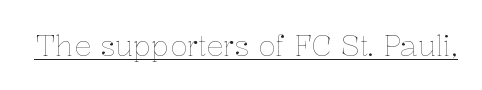
{"italic": "no", "bold": "no", "weight": "thin", "width": "normal", "stroke_contrast": "low", "x_height": "medium", "monospaced": "no", "underline": "yes", "letter_spacing": "normal", "letter_spacing_em": 0.0, "glyph_px": 29}
